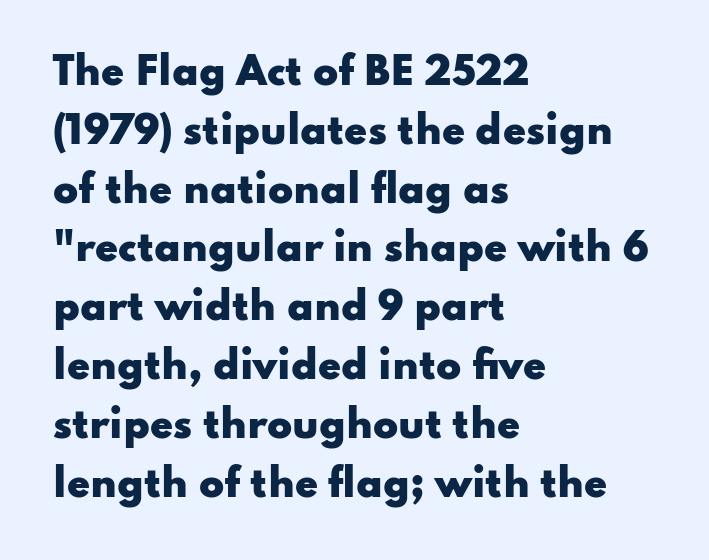
The image shows 37 px heavy, wide sans-serif type, upright; set left-aligned, normal line spacing (1.59x), normal letter spacing, not underlined; low stroke contrast and a small x-height.
